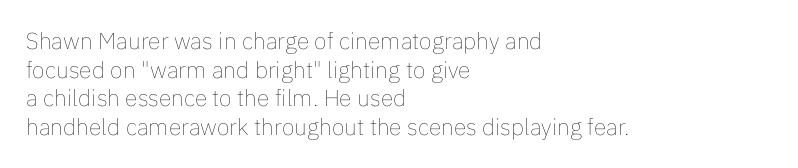
The lines sit at an ordinary, default distance from one another. The text block is weighted toward the left margin, trailing off unevenly rightward. Tracking value appears to be zero — textbook default spacing. Has an underline been added? It has not. Stroke mass is kept to a normal reading level or below.
